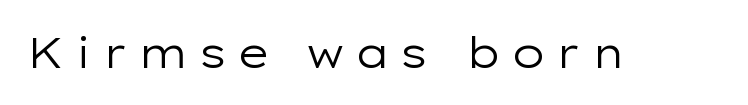
A typesetter would label this face a sans. Each row of text sits above clean, open space. Think of a printed novel: that variable character pitch is what you see here. The passage shown is not bold in any degree.
